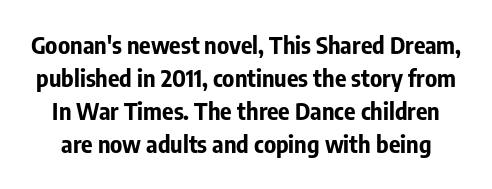
Q: Is the text bold? A: Yes.
Q: Is the text italic (slanted)? A: No, it is upright.
Q: Is the text underlined? A: No.
Q: Is the spacing between letters normal or unusually wide? A: Normal.
Q: Is the spacing between lines tight, normal or loose? A: Normal.
